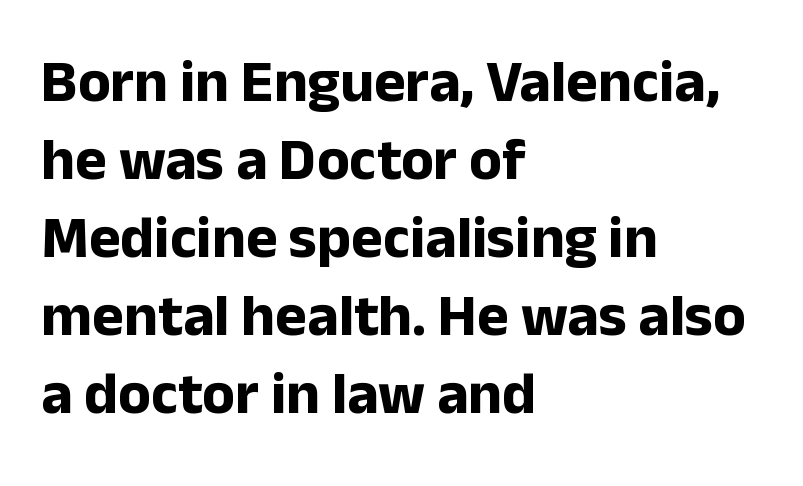
The image shows 60 px bold sans-serif type, upright; set left-aligned, normal line spacing (1.3x), normal letter spacing, not underlined; low stroke contrast and a medium x-height.
